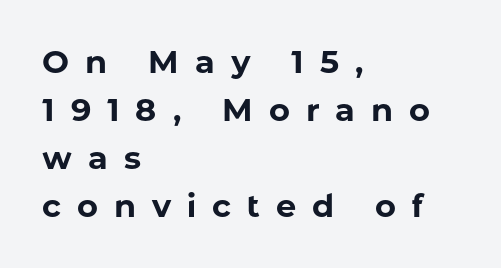
{"serif": "no", "italic": "no", "bold": "yes", "weight": "bold", "width": "normal", "stroke_contrast": "low", "x_height": "medium", "monospaced": "no", "underline": "no", "align": "left", "line_spacing": "normal", "line_spacing_ratio": 1.5, "letter_spacing": "wide", "letter_spacing_em": 0.5, "glyph_px": 32}
